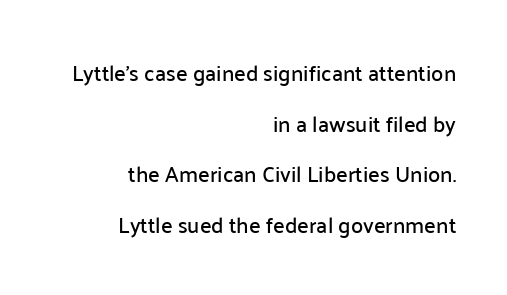
The space between consecutive lines is lavish. Notice how the passage keeps a crisp vertical edge on the right only. The typography opts for an upright posture over an oblique one. Glyph-to-glyph distance matches everyday printed text.
